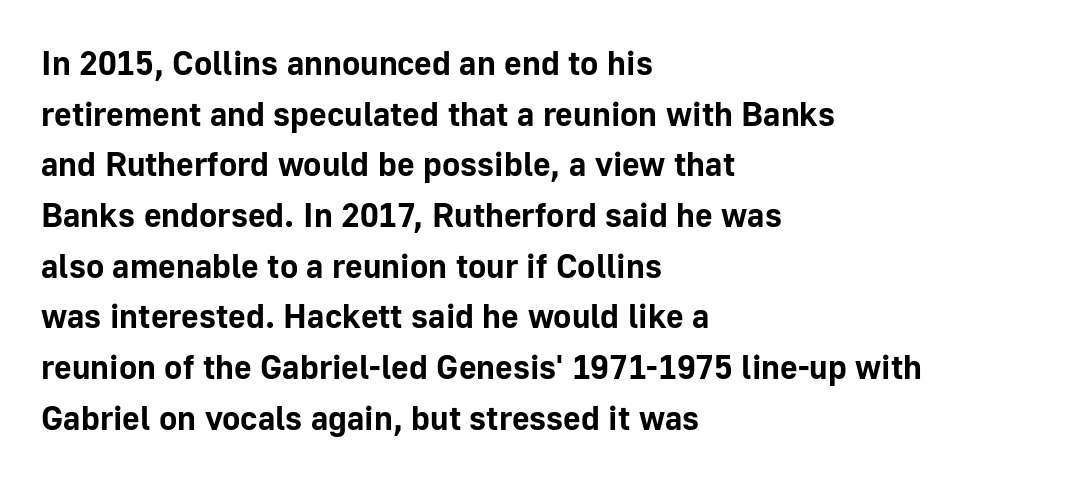
{"serif": "no", "italic": "no", "bold": "yes", "weight": "bold", "width": "normal", "stroke_contrast": "low", "x_height": "medium", "monospaced": "no", "underline": "no", "align": "left", "line_spacing": "normal", "line_spacing_ratio": 1.49, "letter_spacing": "normal", "letter_spacing_em": 0.0, "glyph_px": 34}
